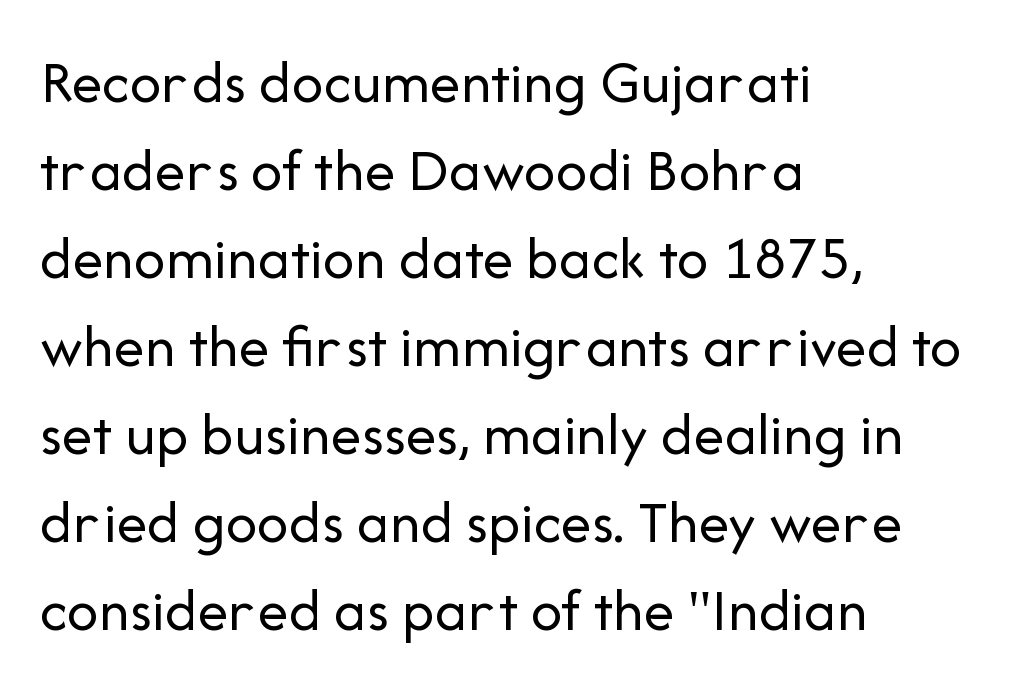
The image shows 62 px regular-weight sans-serif type, upright; set left-aligned, normal line spacing (1.42x), normal letter spacing, not underlined; low stroke contrast and a medium x-height.
